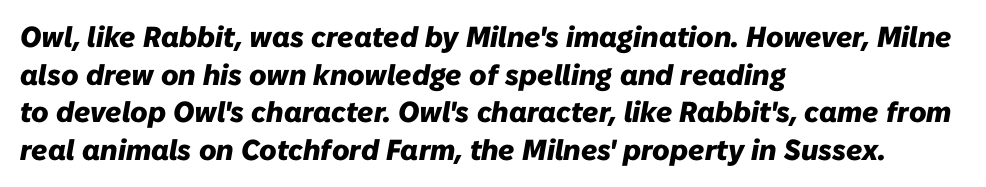
The space directly below the letters is spotless. Character widths vary here, with narrow letters taking less room than wide ones. Does the leading feel generous? No, just average. The type is set solid horizontally, with unmodified tracking. Students, this is bold: see how much ink each stroke carries. If you drew a ruler down the left edge, every line would touch it.
